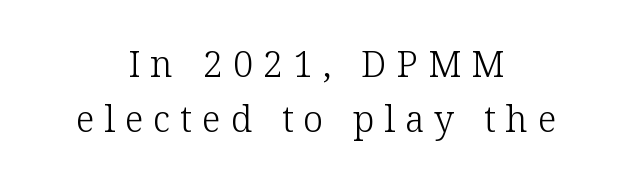
Plain, unruled lines of type. The text block is weighted toward neither margin, spreading evenly from the middle. Regular leading. Nothing heavy about these letters — not bold at all. Character widths vary here, with narrow letters taking less room than wide ones. Display-style spreading of the glyphs; the letterfit is very open.
